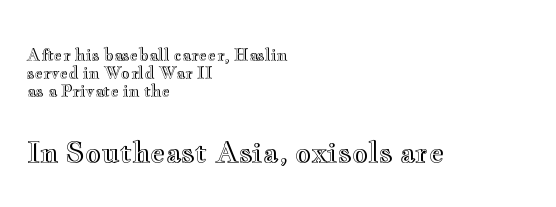
{"italic": "no", "width": "wide", "x_height": "small", "monospaced": "no", "underline": "no", "align": "left", "line_spacing": "tight", "line_spacing_ratio": 1.12, "letter_spacing": "normal", "letter_spacing_em": 0.0, "larger_block": "second", "size_ratio": 1.75, "glyph_px": 28}
